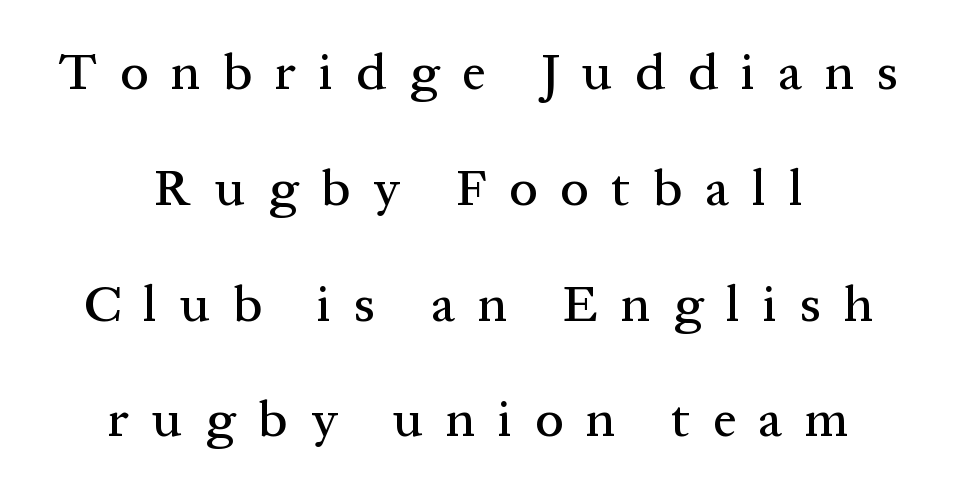
The image shows 51 px serif type, upright; set centered, loose line spacing (2.27x), unusually wide letter spacing (+0.45 em), not underlined; medium stroke contrast and a medium x-height.
